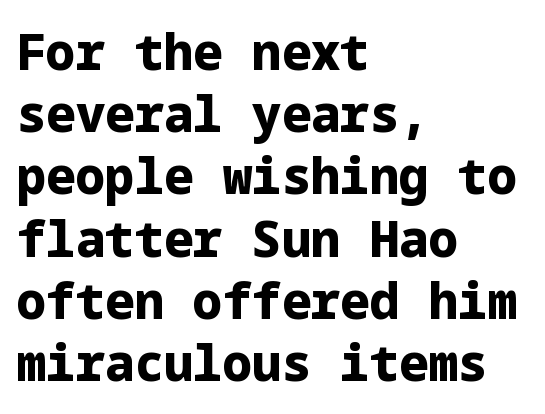
{"serif": "no", "italic": "no", "bold": "yes", "weight": "heavy", "width": "normal", "stroke_contrast": "low", "x_height": "medium", "underline": "no", "align": "left", "line_spacing": "normal", "line_spacing_ratio": 1.27, "letter_spacing": "normal", "letter_spacing_em": 0.0, "glyph_px": 49}
